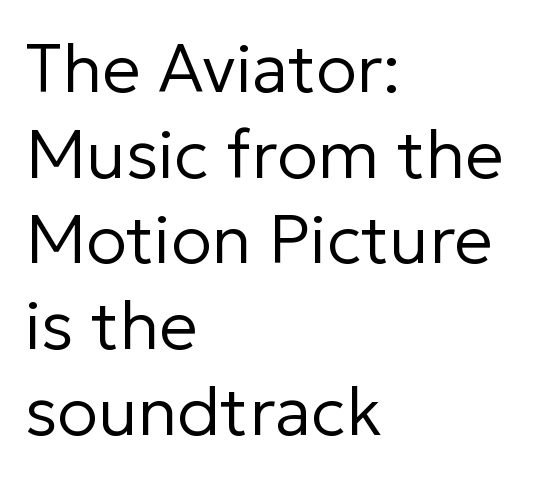
Heft: none added — not bold. Does the leading feel generous? No, just average. The ragged edge is on the right, which tells us the setting is flush left. Honestly, there is no underline to notice here at all. These lines are rendered in a variable-pitch font.
